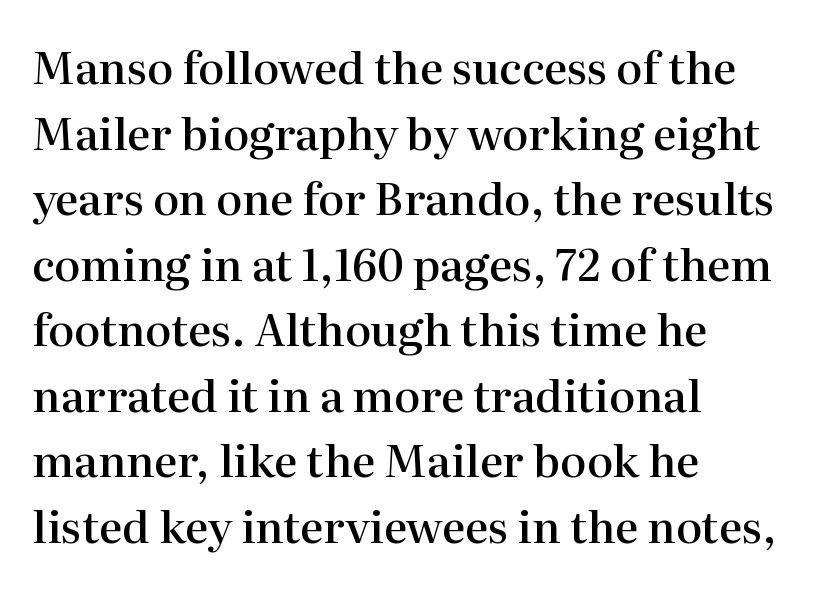
{"serif": "yes", "italic": "no", "bold": "semi", "weight": "semibold", "width": "normal", "stroke_contrast": "high", "x_height": "medium", "monospaced": "no", "underline": "no", "align": "left", "line_spacing": "normal", "line_spacing_ratio": 1.49, "letter_spacing": "normal", "letter_spacing_em": 0.0, "glyph_px": 44}
